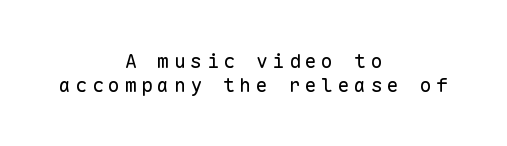
{"italic": "no", "bold": "no", "underline": "no", "align": "center", "line_spacing_ratio": 1.21, "letter_spacing": "wide", "letter_spacing_em": 0.22, "glyph_px": 20}
